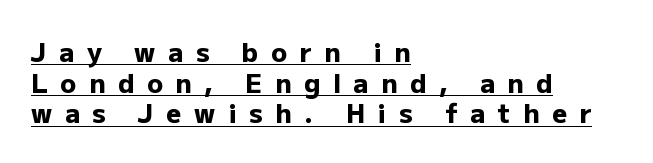
Q: Is the text bold? A: Yes.
Q: Is the text italic (slanted)? A: No, it is upright.
Q: Is the text underlined? A: Yes.
Q: How is the paragraph aligned? A: Left-aligned.
Q: Is the spacing between letters normal or unusually wide? A: Unusually wide.
